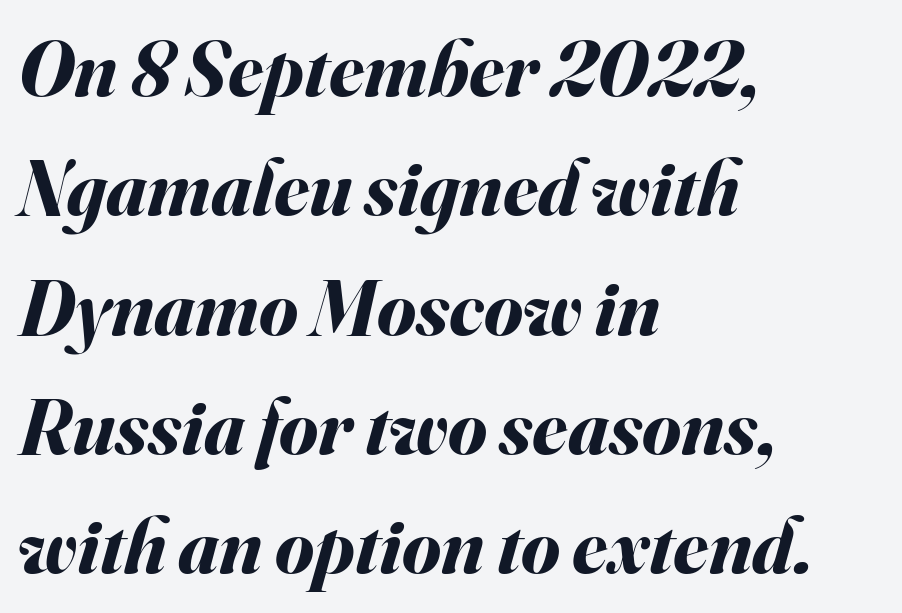
A typesetter would call this zero additional tracking. Is the type slanted? Yes — the strokes lean at a clear angle. Unmarked baselines from the first word to the last. Each line starts at the same left margin while the right side varies. Reading down the column, the eye jumps a familiar distance to each next line.
